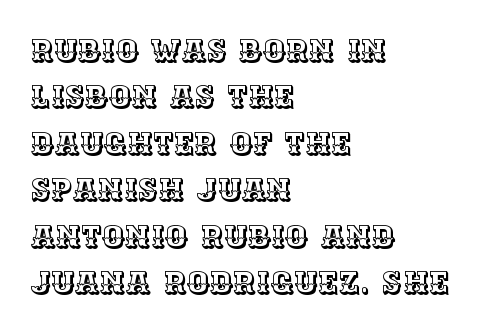
Q: Is the text italic (slanted)? A: No, it is upright.
Q: Is the text underlined? A: No.
Q: How is the paragraph aligned? A: Left-aligned.
Q: Is the spacing between letters normal or unusually wide? A: Normal.
Q: Is the spacing between lines tight, normal or loose? A: Normal.
Q: Width (condensed, normal, or wide)? A: Normal.
Q: x-height? A: Large.
Q: Monospaced? A: No.
